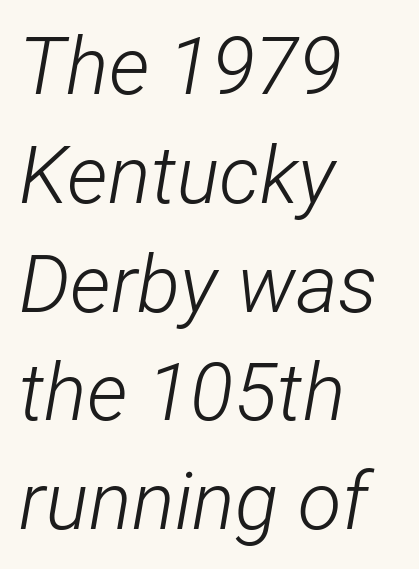
The image shows 80 px light, condensed type, italic (leaning right); set left-aligned, normal line spacing (1.36x), normal letter spacing, not underlined; low stroke contrast and a medium x-height.
